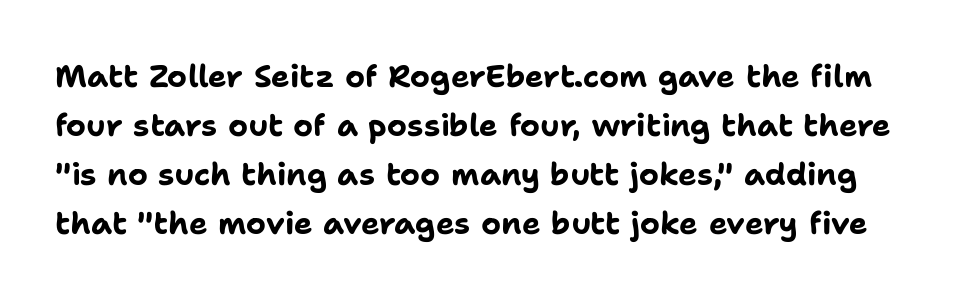
Font category for this specimen: sans-serif. Baseline-to-baseline distance is the conventional proportion of letter height. Rendered with straight, roman letterforms. The passage shown is not underscored anywhere. The passage shown is typed in a proportional face where columns would drift. The line texture is even and compact thanks to regular tracking.
